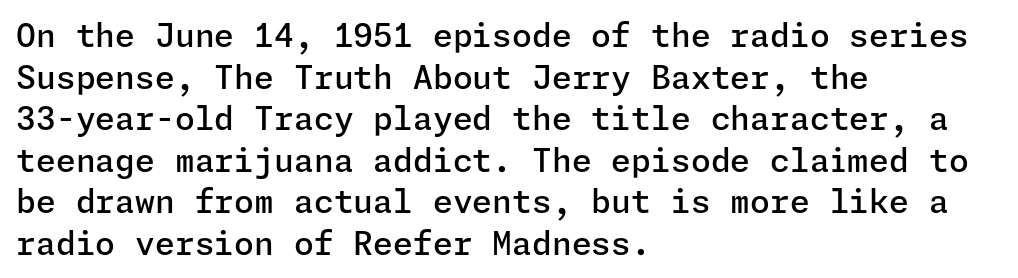
No feet cap the strokes, marking this as sans-serif type. Honestly, the row spacing looks completely unremarkable. No word sits above an underline. Short note: letters normally spaced. Italic? Not at all — the glyphs are vertical. Slightly chunky letters — semibold, I'd say, not full bold.
